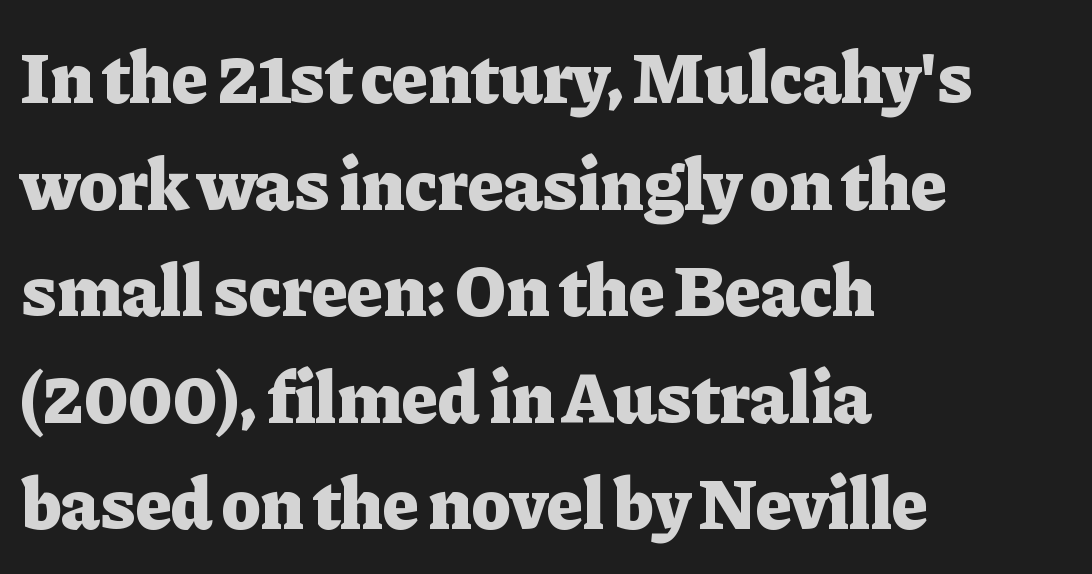
Q: Is the text bold? A: Yes.
Q: Is the text italic (slanted)? A: No, it is upright.
Q: Is the typeface a serif or a sans-serif typeface? A: Serif.
Q: Is the text underlined? A: No.
Q: How is the paragraph aligned? A: Left-aligned.
Q: Is the spacing between letters normal or unusually wide? A: Normal.
Q: Is the spacing between lines tight, normal or loose? A: Normal.
Q: Width (condensed, normal, or wide)? A: Normal.
Q: Stroke contrast? A: Low.
Q: x-height? A: Medium.
Q: Monospaced? A: No.
